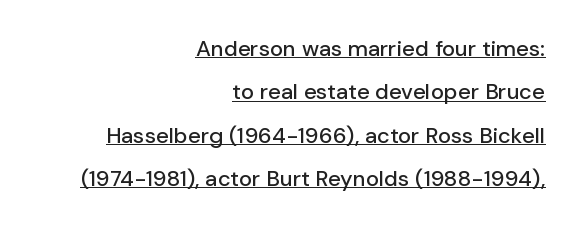
In CSS terms this would be text-align: right. Honestly, the rows look like they've been pulled way apart. Tracking here is standard; glyphs follow each other at the usual distance. Honestly, the underline is the first thing you notice here. Italic? Not at all — the glyphs are vertical.
